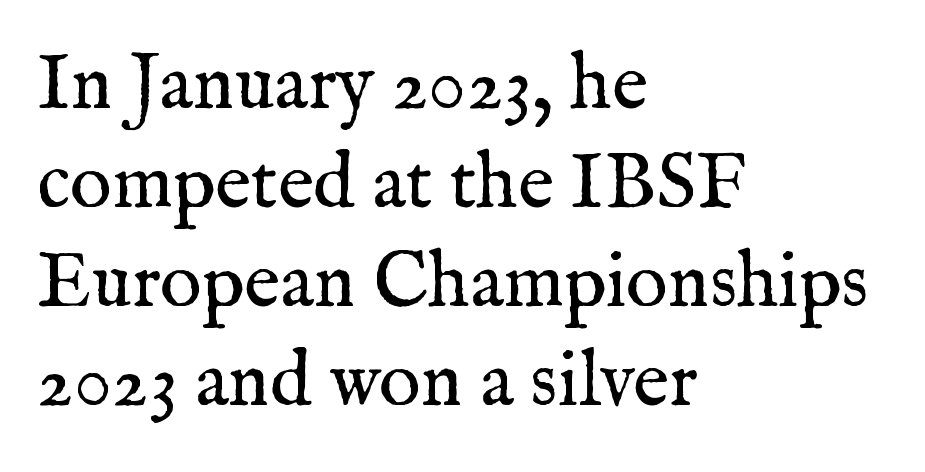
Q: Is the text bold? A: No.
Q: Is the text italic (slanted)? A: No, it is upright.
Q: Is the typeface a serif or a sans-serif typeface? A: Serif.
Q: Is the text underlined? A: No.
Q: How is the paragraph aligned? A: Left-aligned.
Q: Is the spacing between letters normal or unusually wide? A: Normal.
Q: Is the spacing between lines tight, normal or loose? A: Normal.
Q: Width (condensed, normal, or wide)? A: Normal.
Q: Stroke contrast? A: Medium.
Q: x-height? A: Medium.
Q: Monospaced? A: No.
